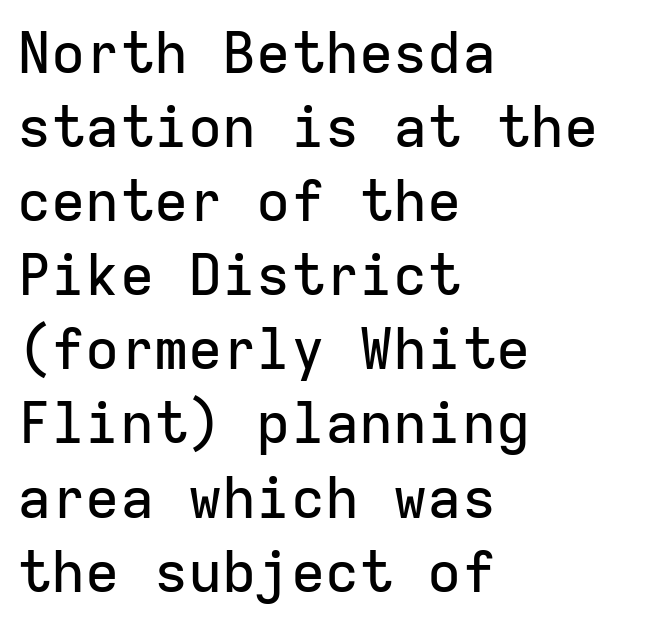
{"serif": "no", "italic": "no", "width": "normal", "stroke_contrast": "low", "x_height": "medium", "monospaced": "yes", "underline": "no", "align": "left", "line_spacing": "normal", "line_spacing_ratio": 1.3, "letter_spacing": "normal", "letter_spacing_em": 0.0, "glyph_px": 57}
